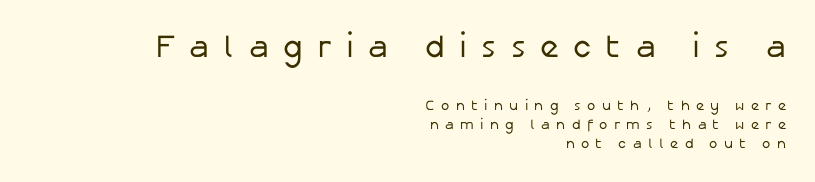
Q: Is the text bold? A: No.
Q: Is the text italic (slanted)? A: No, it is upright.
Q: Is the typeface a serif or a sans-serif typeface? A: Sans-serif.
Q: Is the text underlined? A: No.
Q: How is the paragraph aligned? A: Right-aligned.
Q: Is the spacing between letters normal or unusually wide? A: Unusually wide.
Q: Is the spacing between lines tight, normal or loose? A: Normal.
Q: Which block of text is set in a larger size, the first (top) or the second (bottom)? A: The first (top) one.
Q: Width (condensed, normal, or wide)? A: Normal.
Q: Stroke contrast? A: Low.
Q: x-height? A: Medium.
Q: Monospaced? A: No.
